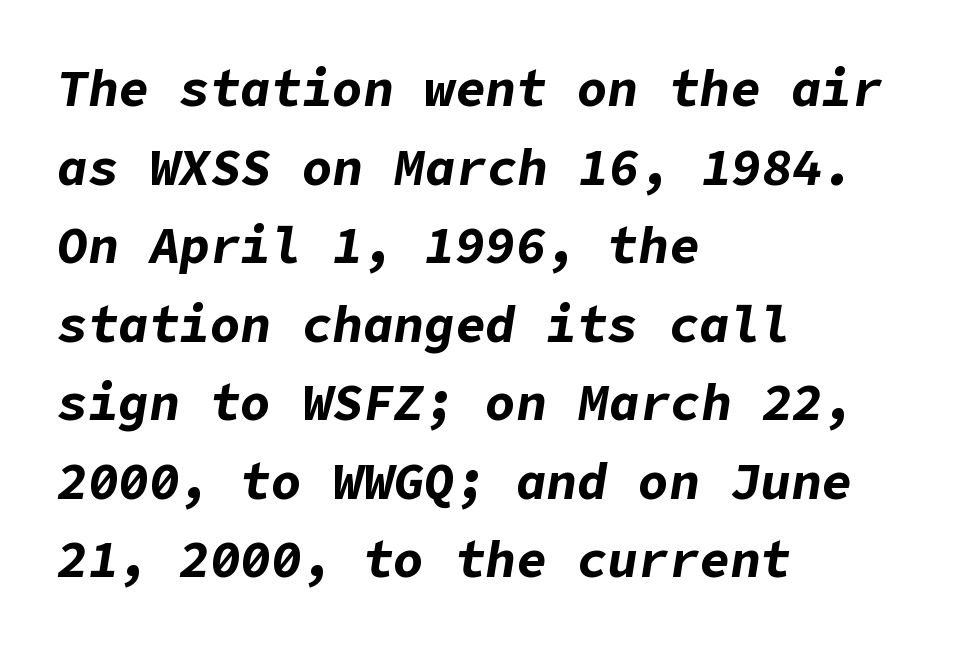
{"italic": "yes", "lean": "right", "slant_degrees": 9, "bold": "yes", "weight": "bold", "width": "normal", "stroke_contrast": "low", "x_height": "medium", "underline": "no", "align": "left", "line_spacing": "normal", "line_spacing_ratio": 1.54, "letter_spacing": "normal", "letter_spacing_em": 0.0, "glyph_px": 51}
